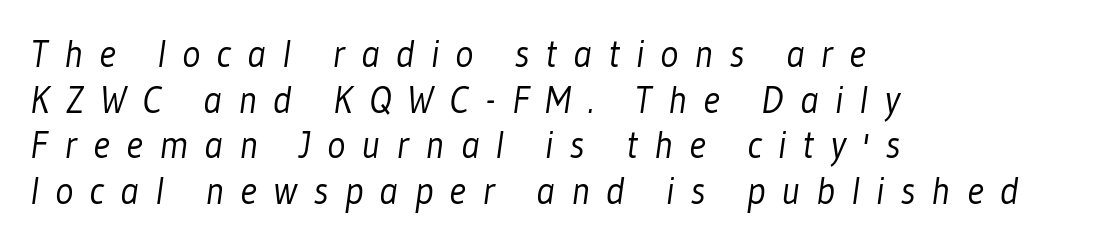
Caption: expanded tracking, letters set apart. These glyphs show unthickened strokes, regular width or finer. Horizontal alignment here is leftward, the default for most running prose. Decoration check: the copy has no underline. Nope, no serifs anywhere on these letters. Note the varied advance widths — an 'i' is clearly narrower than an 'm'.
